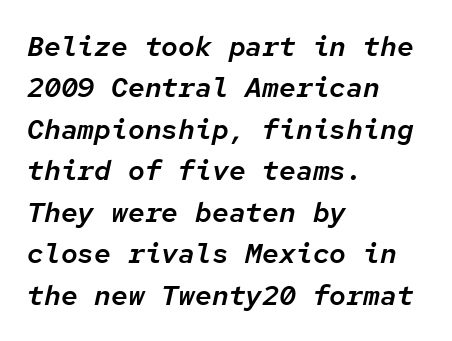
This sample has the even, mechanical cadence of fixed-width lettering. Students, observe: this is what conventionally led text looks like. Italic? Definitely — the glyphs are oblique. A clean baseline with only descenders dipping below it. Each line starts at the same left margin while the right side varies.
